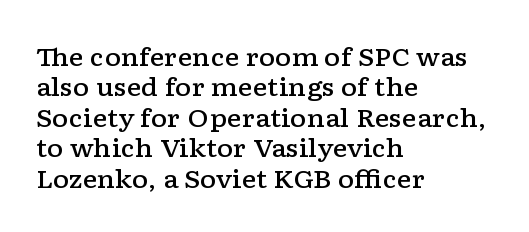
This is moderately heavy type, rendered in semibold. The lines are quadded left. The words here are not underlined. Look at the tracking — it's just the regular setting, nothing added. No italicization has been applied; the sample stays upright.
